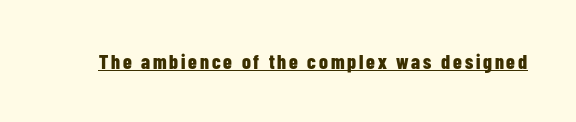
The image shows 20 px bold type, upright; set underlined.
